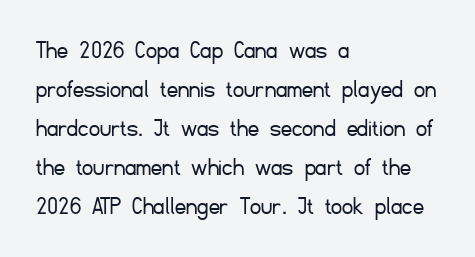
Nothing heavy about these letters — not bold at all. The block of text has a typical density, with ordinary space between rows. Posture: straight, roman, zero tilt. Quick note: underline off. The letterforms sit shoulder to shoulder at normal distance.
